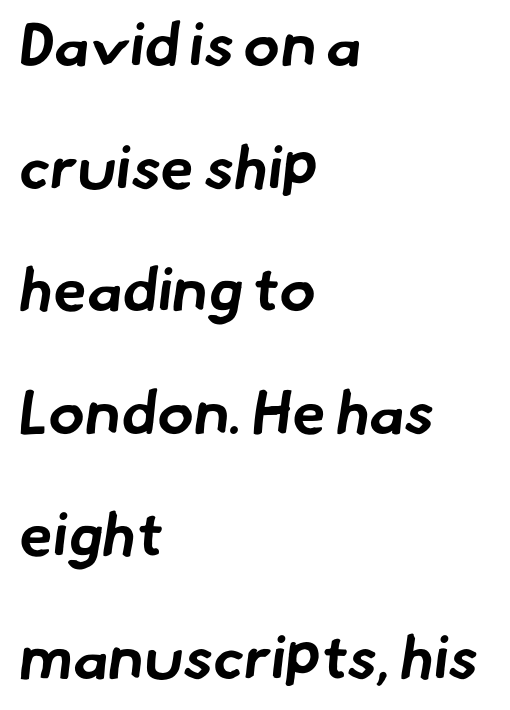
The image shows 61 px bold sans-serif type; set left-aligned, loose line spacing (2.01x), normal letter spacing, not underlined; low stroke contrast and a small x-height.
